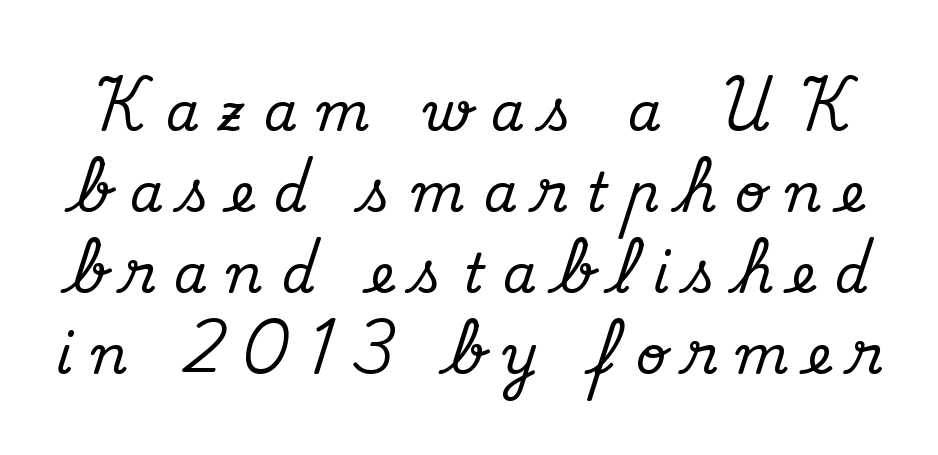
The image shows 53 px serif type; set normal line spacing (1.53x), unusually wide letter spacing (+0.37 em), not underlined; medium stroke contrast and a small x-height.
